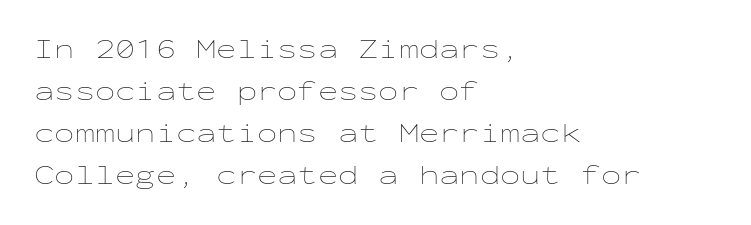
Each new line begins a customary step beneath the previous one. The passage shown is not underscored anywhere. Weight: not bold — regular or lighter. Nope, not italic — everything's standing straight. A classic flush-left, rag-right setting is used for this passage.
